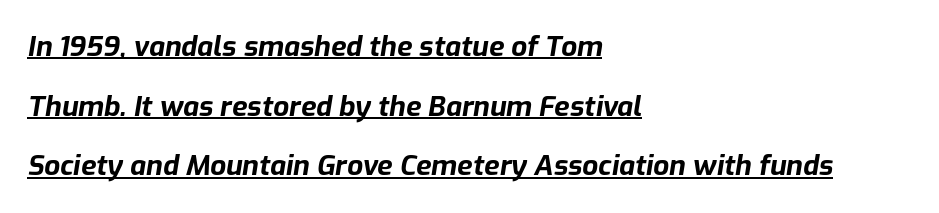
Q: Is the text bold? A: Yes.
Q: Is the text italic (slanted)? A: Yes, it leans right by about 9 degrees.
Q: Is the text underlined? A: Yes.
Q: How is the paragraph aligned? A: Left-aligned.
Q: Is the spacing between letters normal or unusually wide? A: Normal.
Q: Is the spacing between lines tight, normal or loose? A: Loose.
Q: Width (condensed, normal, or wide)? A: Normal.
Q: Stroke contrast? A: Low.
Q: x-height? A: Medium.
Q: Monospaced? A: No.
